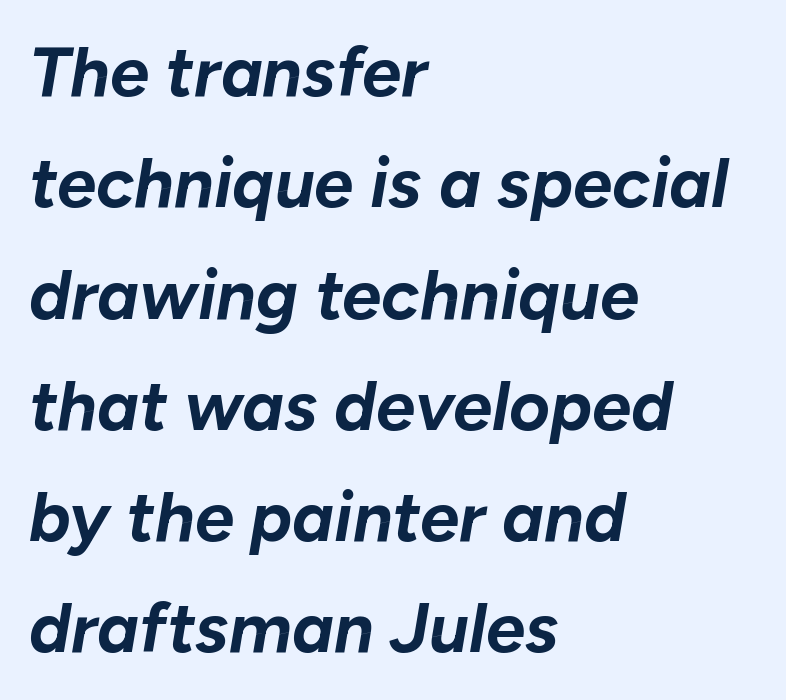
{"italic": "yes", "lean": "right", "slant_degrees": 10, "bold": "yes", "weight": "bold", "width": "normal", "stroke_contrast": "low", "x_height": "medium", "monospaced": "no", "underline": "no", "align": "left", "line_spacing": "normal", "line_spacing_ratio": 1.59, "letter_spacing": "normal", "letter_spacing_em": 0.0, "glyph_px": 70}
